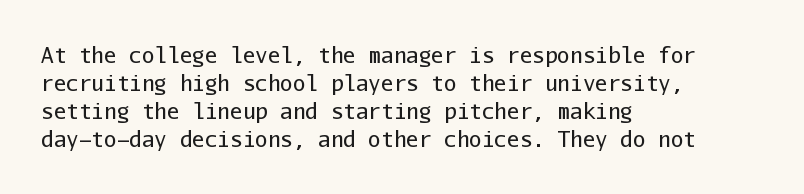
Visually the block forms a straight wall on the left and a jagged coastline on the right. Style check: upright. Bold? No — there's no thickening of the strokes. Notice how descenders clear the ascenders below comfortably — that's standard leading. Each word holds together tightly as a unit, with standard inter-letter gaps.
